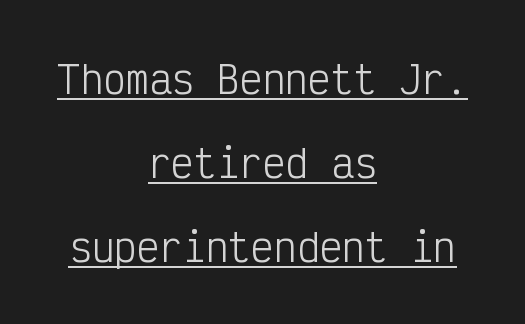
Q: Is the text bold? A: No.
Q: Is the text italic (slanted)? A: No, it is upright.
Q: Is the typeface a serif or a sans-serif typeface? A: Sans-serif.
Q: Is the text underlined? A: Yes.
Q: How is the paragraph aligned? A: Centered.
Q: Is the spacing between letters normal or unusually wide? A: Normal.
Q: Is the spacing between lines tight, normal or loose? A: Loose.
Q: Width (condensed, normal, or wide)? A: Condensed.
Q: Stroke contrast? A: Low.
Q: x-height? A: Medium.
Q: Monospaced? A: Yes.
